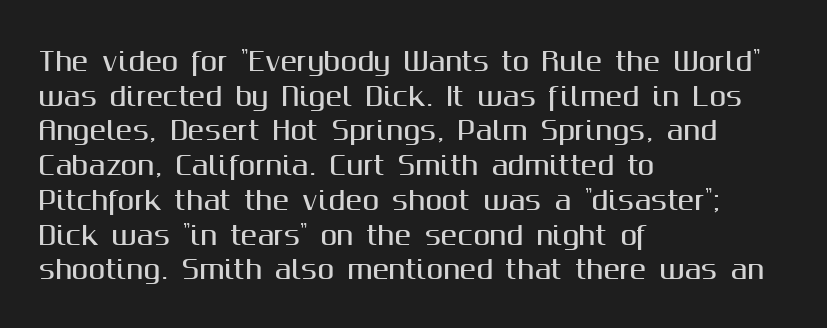
The image shows 25 px text type, upright; set left-aligned, normal line spacing (1.39x), normal letter spacing, not underlined.
